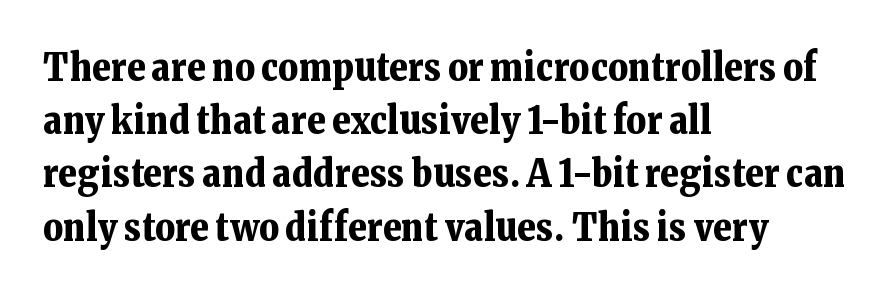
The image shows 38 px bold serif type, upright; set left-aligned, normal line spacing (1.4x), normal letter spacing, not underlined; low stroke contrast and a medium x-height.
